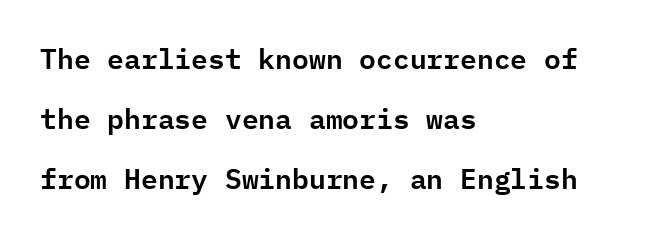
{"serif": "no", "italic": "no", "width": "normal", "stroke_contrast": "low", "x_height": "medium", "monospaced": "yes", "underline": "no", "align": "left", "line_spacing": "loose", "line_spacing_ratio": 2.15, "letter_spacing": "normal", "letter_spacing_em": 0.0, "glyph_px": 28}
